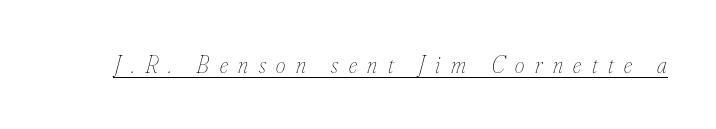
The image shows 24 px text type, italic (leaning right); set unusually wide letter spacing (+0.44 em), underlined.
